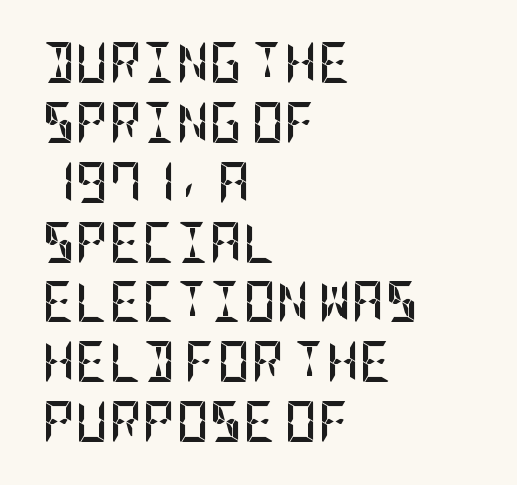
The image shows 41 px semibold, condensed sans-serif type, upright; set left-aligned, normal line spacing (1.46x), normal letter spacing, not underlined; low stroke contrast and a large x-height.
